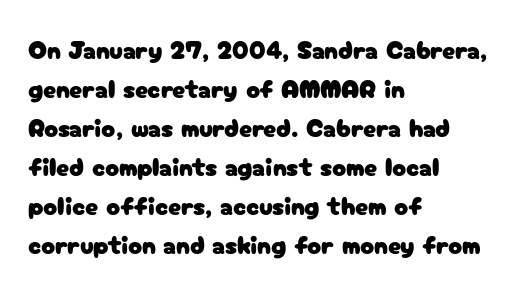
The image shows 26 px text type, upright; set left-aligned, normal line spacing (1.5x), normal letter spacing, not underlined.
